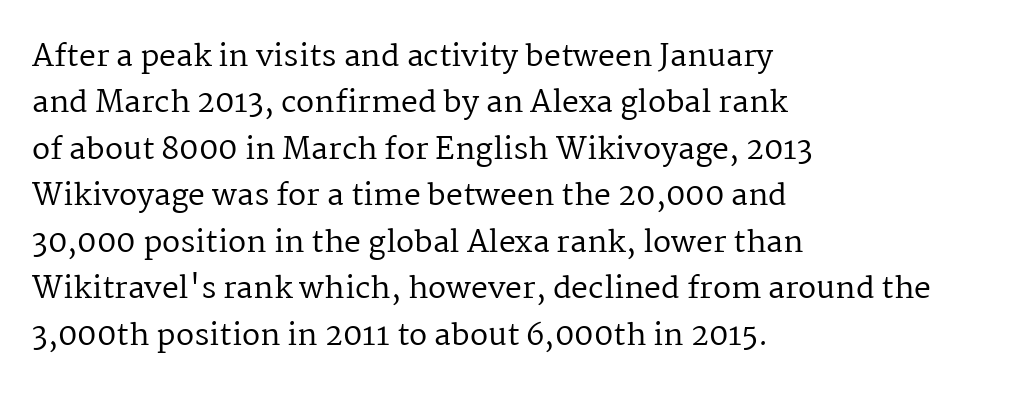
Q: Is the text bold? A: No.
Q: Is the text italic (slanted)? A: No, it is upright.
Q: Is the typeface a serif or a sans-serif typeface? A: Serif.
Q: Is the text underlined? A: No.
Q: How is the paragraph aligned? A: Left-aligned.
Q: Is the spacing between letters normal or unusually wide? A: Normal.
Q: Is the spacing between lines tight, normal or loose? A: Normal.
Q: Width (condensed, normal, or wide)? A: Normal.
Q: Stroke contrast? A: Medium.
Q: x-height? A: Medium.
Q: Monospaced? A: No.
